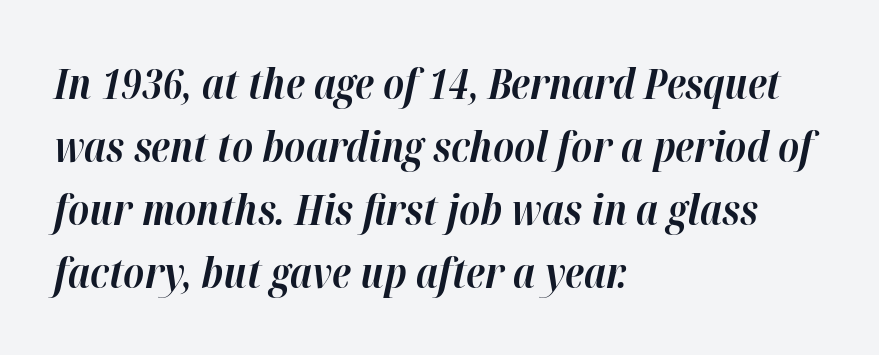
{"italic": "yes", "lean": "right", "slant_degrees": 12, "bold": "yes", "weight": "bold", "width": "normal", "stroke_contrast": "high", "x_height": "medium", "monospaced": "no", "underline": "no", "align": "left", "line_spacing": "normal", "line_spacing_ratio": 1.5, "letter_spacing": "normal", "letter_spacing_em": 0.0, "glyph_px": 42}
